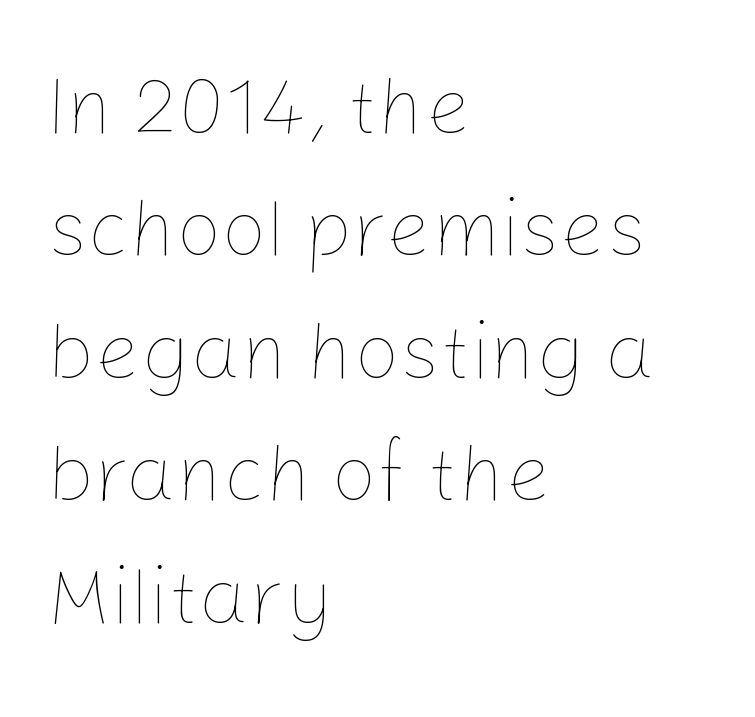
{"italic": "no", "bold": "no", "weight": "thin", "width": "normal", "stroke_contrast": "low", "x_height": "medium", "monospaced": "no", "underline": "no", "align": "left", "line_spacing": "normal", "line_spacing_ratio": 1.53, "letter_spacing": "normal", "letter_spacing_em": 0.0, "glyph_px": 80}
